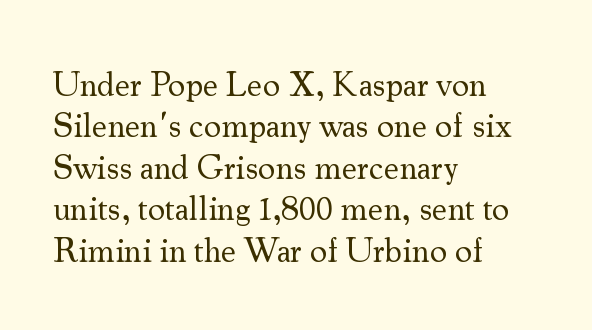
A clean baseline with only descenders dipping below it. Compared with typical body copy, the letter spacing here is the same. Character widths vary here, with narrow letters taking less room than wide ones. What kind of face is this? One with serifs. Horizontally, the lines are justified to the leading edge only. Ink coverage per letter is moderate at most.
